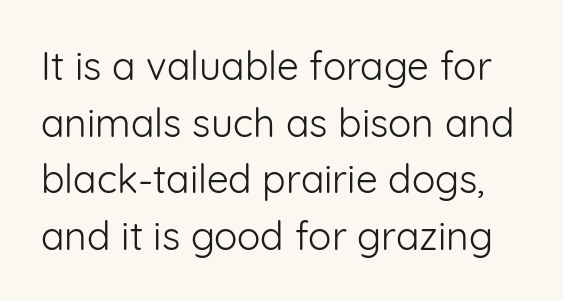
Note the varied advance widths — an 'i' is clearly narrower than an 'm'. A typesetter would mark this as roman, not italic. These glyphs show unthickened strokes, regular width or finer. Look at the tracking — it's just the regular setting, nothing added. The text was rendered using a sans face with plain stroke endings. The designer left line spacing at the default.
